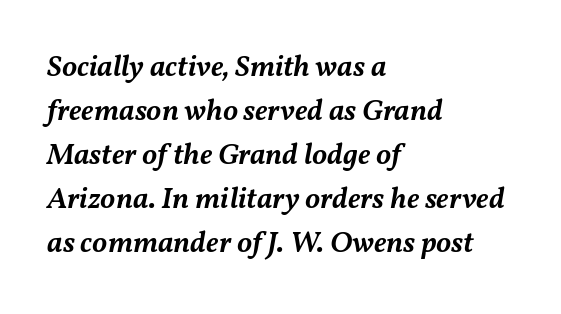
Q: Is the text bold? A: Semi-bold.
Q: Is the text italic (slanted)? A: Yes, it leans right by about 11 degrees.
Q: Is the text underlined? A: No.
Q: How is the paragraph aligned? A: Left-aligned.
Q: Is the spacing between letters normal or unusually wide? A: Normal.
Q: Is the spacing between lines tight, normal or loose? A: Normal.
Q: Width (condensed, normal, or wide)? A: Normal.
Q: Stroke contrast? A: Medium.
Q: x-height? A: Medium.
Q: Monospaced? A: No.
